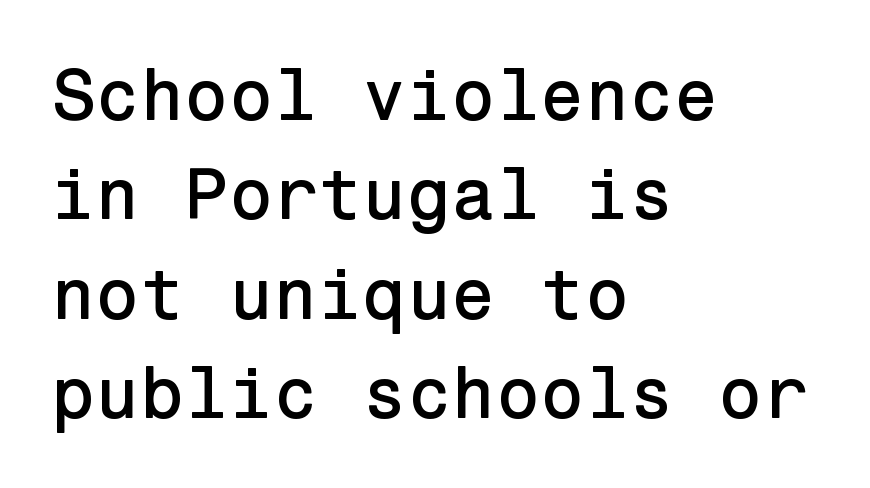
{"serif": "no", "italic": "no", "width": "normal", "stroke_contrast": "low", "x_height": "medium", "underline": "no", "align": "left", "line_spacing": "normal", "line_spacing_ratio": 1.38, "letter_spacing": "normal", "letter_spacing_em": 0.0, "glyph_px": 72}
